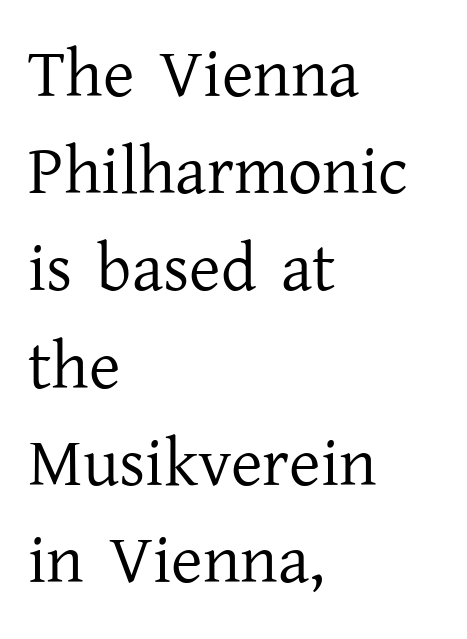
Here the designer chose a conventional face with non-uniform glyph widths. Look at the bottom of the vertical strokes: they flare into serifs here. Regular leading. The space beneath each line is pristine and unruled. The text block is weighted toward the left margin, trailing off unevenly rightward. Is the stroke heavy? The answer is a plain regular-or-lighter.
